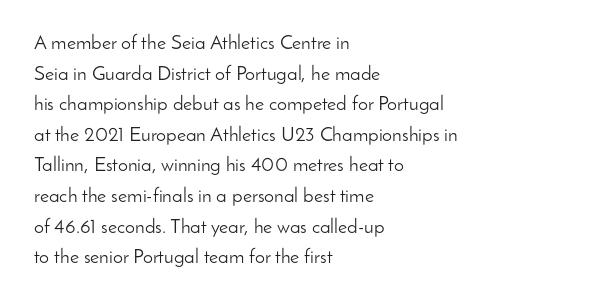
The image shows 20 px text type, upright; set left-aligned, normal line spacing (1.53x), normal letter spacing, not underlined.
